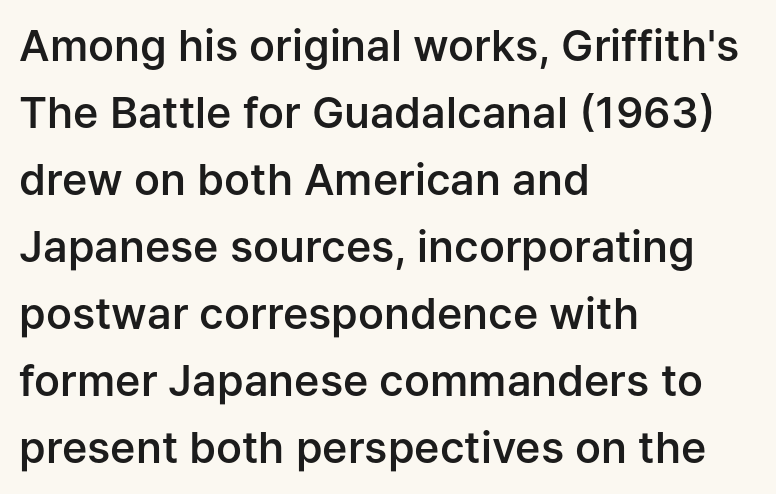
{"serif": "no", "italic": "no", "bold": "semi", "weight": "semibold", "width": "normal", "stroke_contrast": "low", "x_height": "medium", "monospaced": "no", "underline": "no", "align": "left", "line_spacing": "normal", "line_spacing_ratio": 1.56, "letter_spacing": "normal", "letter_spacing_em": 0.0, "glyph_px": 43}
